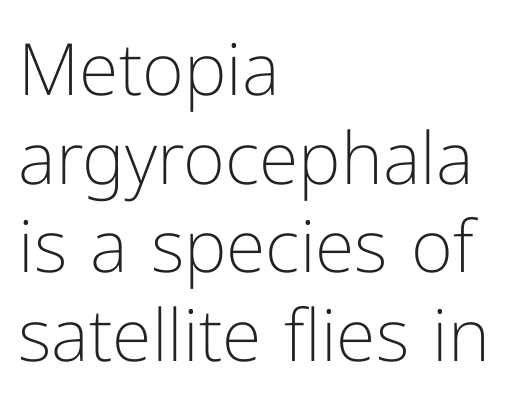
Posture: vertical. This sample is left-justified, so line endings fall wherever the words run out. Stems here are at most as thick as an everyday book face. Character widths vary here, with narrow letters taking less room than wide ones.
